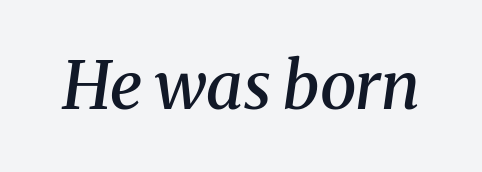
The image shows 66 px semibold serif type, italic (leaning right); set normal letter spacing, not underlined; medium stroke contrast and a medium x-height.
